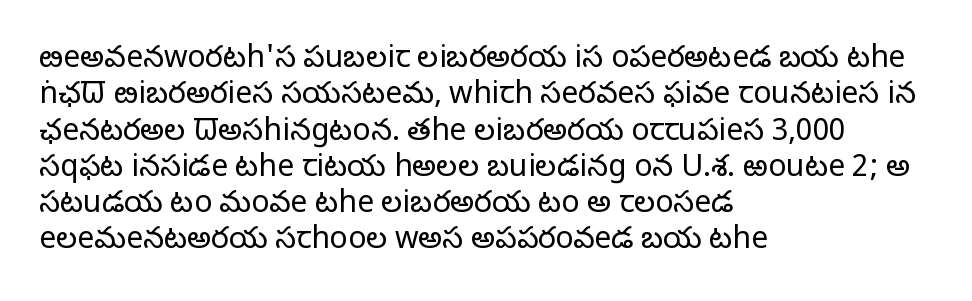
The font family rendered here belongs to the sans-serif group. Rule under the text: the space is simply empty. Think of a printed novel: that variable character pitch is what you see here. Is the block centered? No — it sits flush against the left margin. Compared with typical body copy, the letter spacing here is the same.
